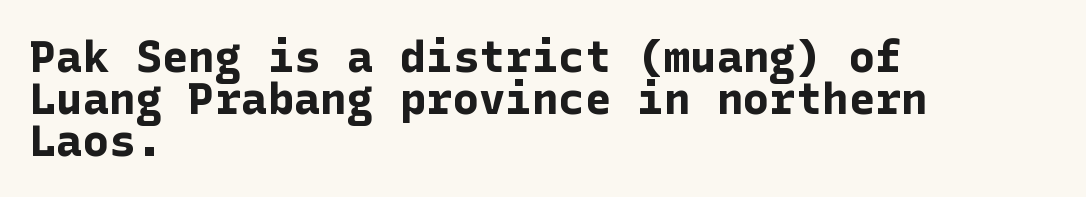
The image shows 44 px bold sans-serif type, upright; set left-aligned, tight line spacing (0.95x), normal letter spacing, not underlined; low stroke contrast and a medium x-height.
